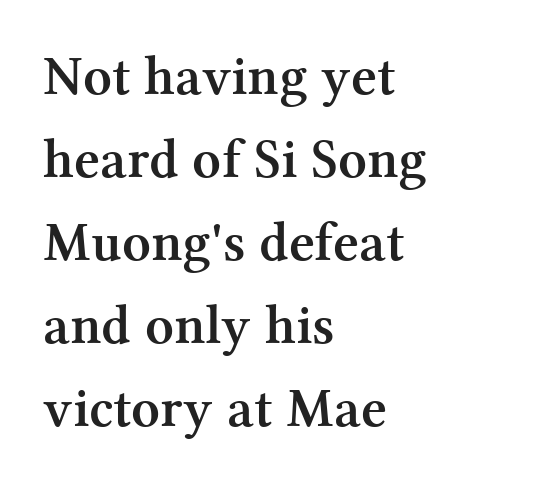
{"serif": "yes", "italic": "no", "bold": "yes", "weight": "semibold", "width": "normal", "stroke_contrast": "medium", "x_height": "medium", "monospaced": "no", "underline": "no", "align": "left", "line_spacing": "normal", "line_spacing_ratio": 1.48, "letter_spacing": "normal", "letter_spacing_em": 0.0, "glyph_px": 56}
